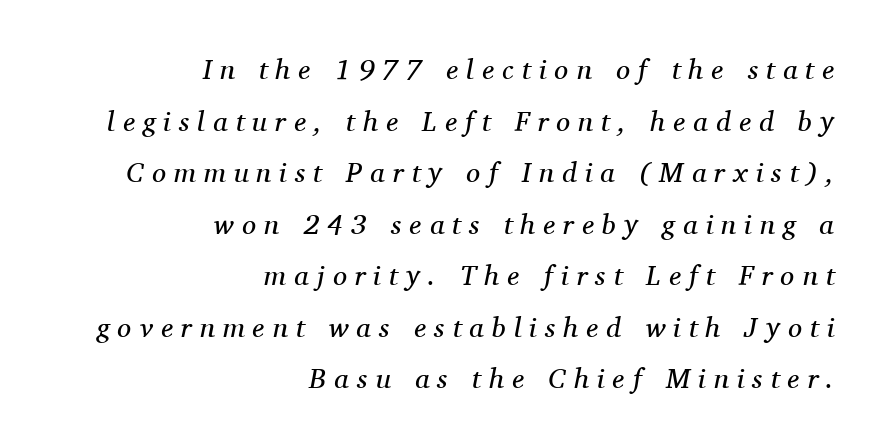
Q: Is the text bold? A: No.
Q: Is the text italic (slanted)? A: Yes, it leans right by about 11 degrees.
Q: Is the typeface a serif or a sans-serif typeface? A: Serif.
Q: Is the text underlined? A: No.
Q: How is the paragraph aligned? A: Right-aligned.
Q: Is the spacing between letters normal or unusually wide? A: Unusually wide.
Q: Width (condensed, normal, or wide)? A: Normal.
Q: Stroke contrast? A: Medium.
Q: x-height? A: Medium.
Q: Monospaced? A: No.
